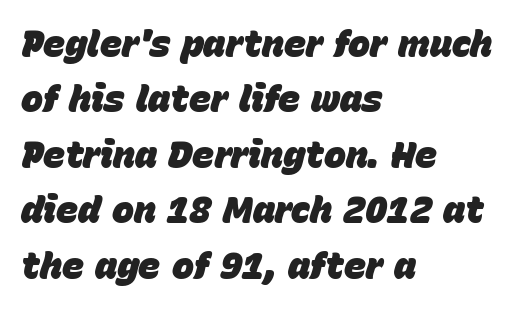
Q: Is the text bold? A: Yes.
Q: Is the text italic (slanted)? A: Yes, it leans right by about 15 degrees.
Q: Is the text underlined? A: No.
Q: How is the paragraph aligned? A: Left-aligned.
Q: Is the spacing between letters normal or unusually wide? A: Normal.
Q: Is the spacing between lines tight, normal or loose? A: Normal.
Q: Width (condensed, normal, or wide)? A: Normal.
Q: Stroke contrast? A: Low.
Q: x-height? A: Large.
Q: Monospaced? A: No.
